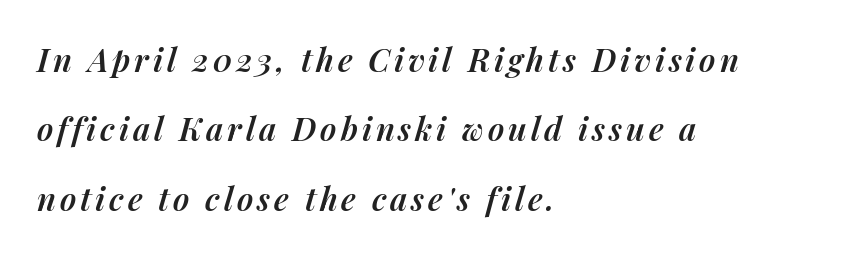
The lines in this sample share a left origin and differ only in where they stop. Stroke thickness is moderately raised; the sample reads as semibold. Any mark beneath the type? The region is blank. A typesetter would mark this as italic. Here the designer chose a conventional face with non-uniform glyph widths. Loosely led — the rows are spread out.
